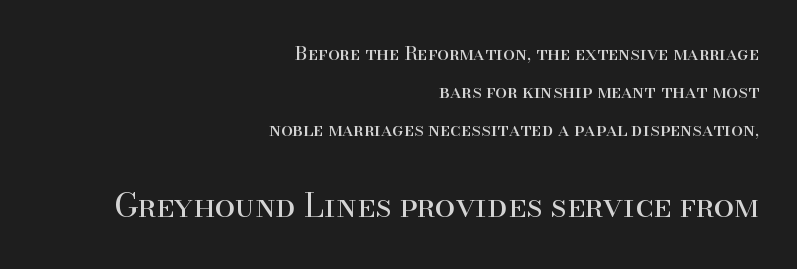
If you drew a line through each stem, it would be perfectly vertical. Heft: none added — not bold. A bare baseline throughout the passage. Character widths vary here, with narrow letters taking less room than wide ones. Scale increases going downward across the two blocks. Airy leading.
